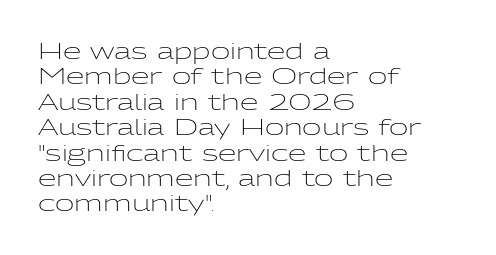
A bare baseline throughout the passage. Line beginnings align vertically; line endings do not. This sample uses plain, unmodified letter spacing. Posture: straight, roman, zero tilt. Is this a heavy cut? Hardly; it is regular or lighter.
